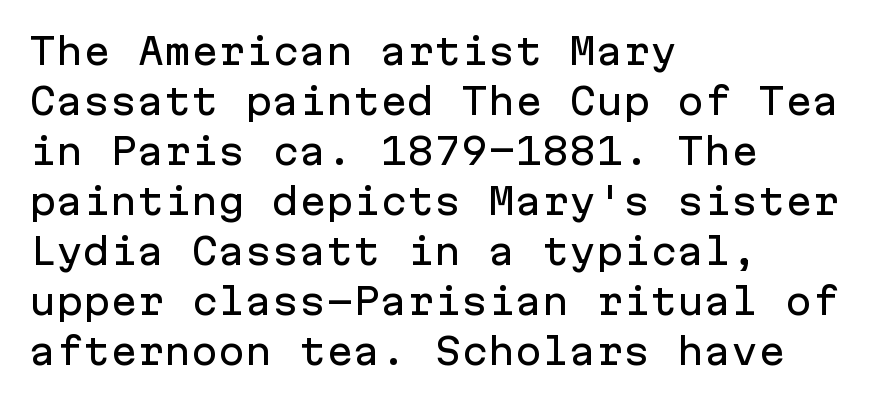
The leading is moderate, giving the passage an even texture. What kind of face is this? One without serifs — a sans. Does the copy run flush right? No — it runs flush left. The axis of the letterforms is exactly vertical. The zone under the glyphs is completely vacant. Tracking here is standard; glyphs follow each other at the usual distance.
